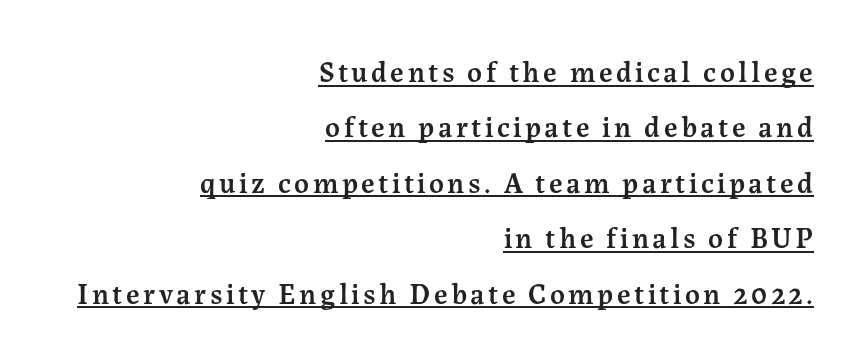
Q: Is the text bold? A: Semi-bold.
Q: Is the text italic (slanted)? A: No, it is upright.
Q: Is the typeface a serif or a sans-serif typeface? A: Serif.
Q: Is the text underlined? A: Yes.
Q: How is the paragraph aligned? A: Right-aligned.
Q: Is the spacing between lines tight, normal or loose? A: Loose.
Q: Width (condensed, normal, or wide)? A: Normal.
Q: Stroke contrast? A: Medium.
Q: x-height? A: Medium.
Q: Monospaced? A: No.
